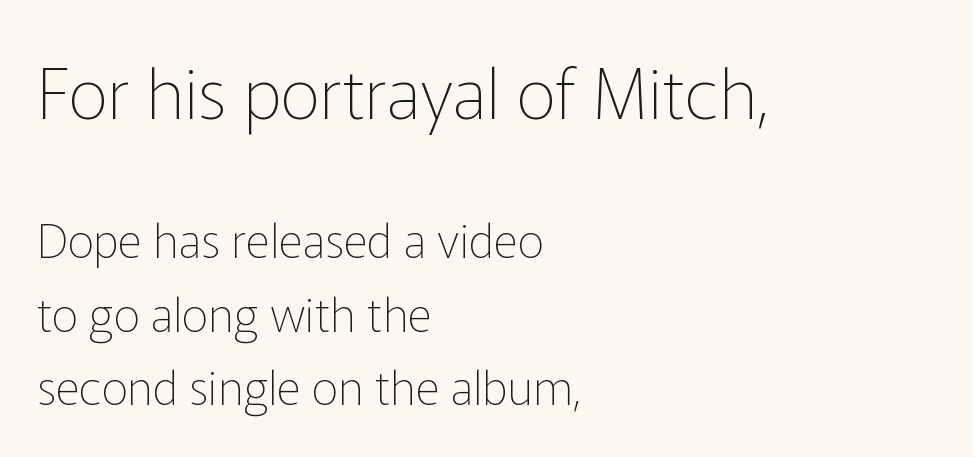
{"serif": "no", "italic": "no", "bold": "no", "weight": "thin", "width": "normal", "stroke_contrast": "low", "x_height": "medium", "monospaced": "no", "underline": "no", "align": "left", "line_spacing": "normal", "line_spacing_ratio": 1.57, "letter_spacing": "normal", "letter_spacing_em": 0.0, "larger_block": "first", "size_ratio": 1.49, "glyph_px": 70}
